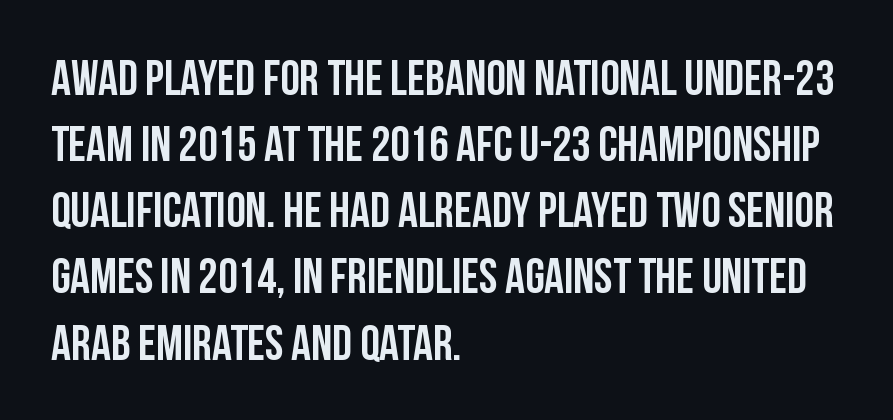
The image shows 49 px condensed sans-serif type, upright; set left-aligned, normal line spacing (1.35x), normal letter spacing, not underlined; low stroke contrast and a large x-height.
